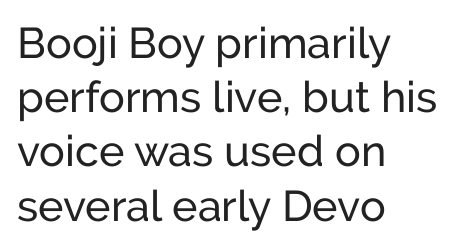
Q: Is the text bold? A: No.
Q: Is the text italic (slanted)? A: No, it is upright.
Q: Is the typeface a serif or a sans-serif typeface? A: Sans-serif.
Q: Is the text underlined? A: No.
Q: How is the paragraph aligned? A: Left-aligned.
Q: Is the spacing between letters normal or unusually wide? A: Normal.
Q: Is the spacing between lines tight, normal or loose? A: Normal.
Q: Width (condensed, normal, or wide)? A: Normal.
Q: Stroke contrast? A: Low.
Q: x-height? A: Medium.
Q: Monospaced? A: No.
